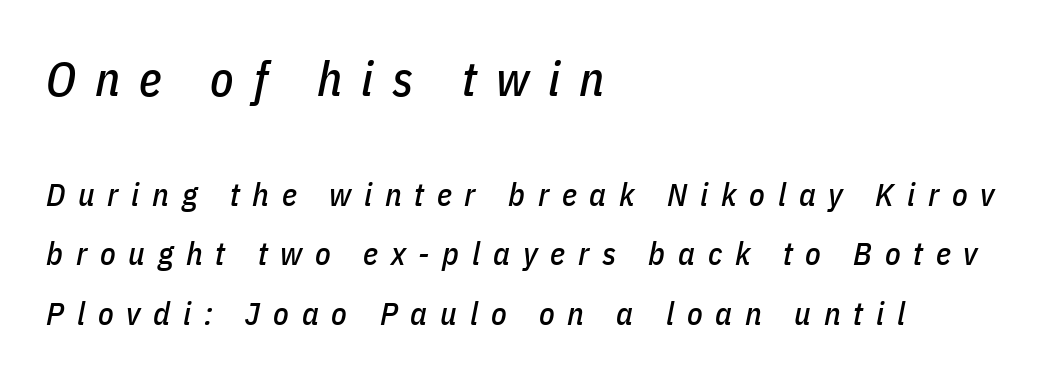
Q: Is the text italic (slanted)? A: Yes, it leans right by about 11 degrees.
Q: Is the text underlined? A: No.
Q: How is the paragraph aligned? A: Left-aligned.
Q: Is the spacing between letters normal or unusually wide? A: Unusually wide.
Q: Which block of text is set in a larger size, the first (top) or the second (bottom)? A: The first (top) one.
Q: Width (condensed, normal, or wide)? A: Condensed.
Q: Stroke contrast? A: Low.
Q: x-height? A: Medium.
Q: Monospaced? A: No.
